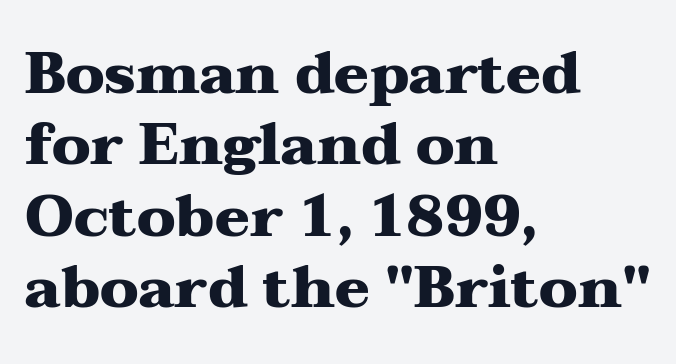
Q: Is the text bold? A: Yes.
Q: Is the text italic (slanted)? A: No, it is upright.
Q: Is the typeface a serif or a sans-serif typeface? A: Serif.
Q: Is the text underlined? A: No.
Q: How is the paragraph aligned? A: Left-aligned.
Q: Is the spacing between letters normal or unusually wide? A: Normal.
Q: Width (condensed, normal, or wide)? A: Wide.
Q: Stroke contrast? A: Medium.
Q: x-height? A: Medium.
Q: Monospaced? A: No.
